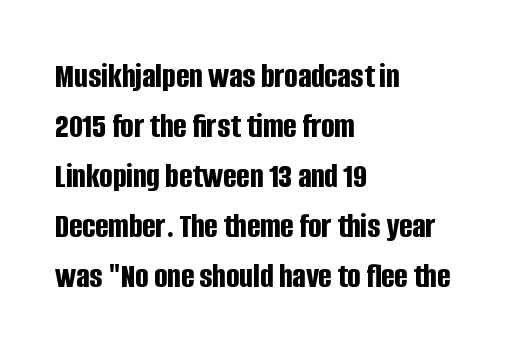
The image shows 35 px bold, condensed sans-serif type, upright; set left-aligned, normal line spacing (1.43x), normal letter spacing, not underlined; low stroke contrast and a large x-height.
